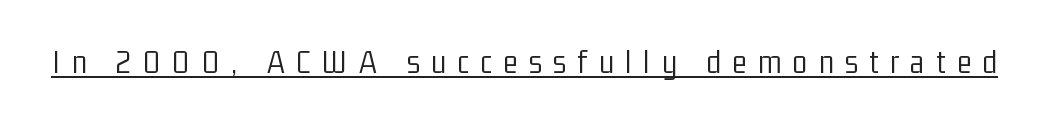
Looks like regular typesetting: each glyph gets only the width it needs. Compared with typical body copy, the letter spacing here is much looser. The letters stand straight up with perfectly vertical stems. Type style note: lacks serifs.
